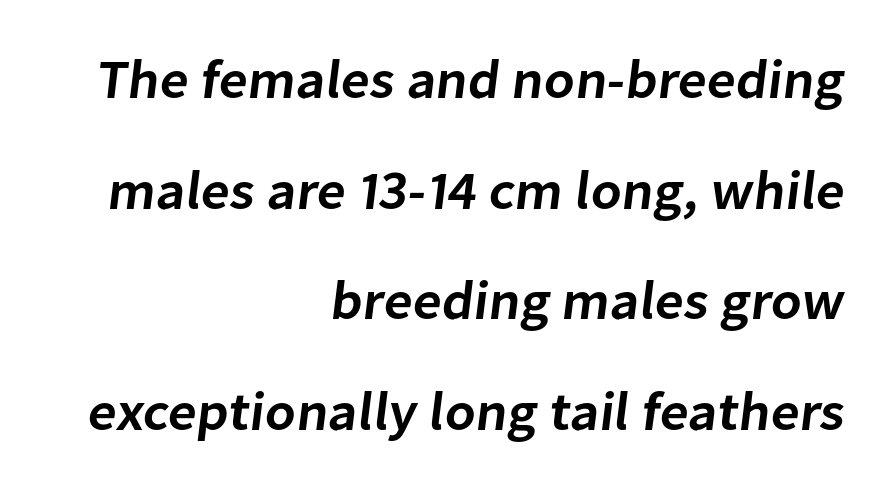
Q: Is the text bold? A: Semi-bold.
Q: Is the typeface a serif or a sans-serif typeface? A: Sans-serif.
Q: Is the text underlined? A: No.
Q: How is the paragraph aligned? A: Right-aligned.
Q: Is the spacing between letters normal or unusually wide? A: Normal.
Q: Is the spacing between lines tight, normal or loose? A: Loose.
Q: Width (condensed, normal, or wide)? A: Normal.
Q: Stroke contrast? A: Low.
Q: x-height? A: Medium.
Q: Monospaced? A: No.
